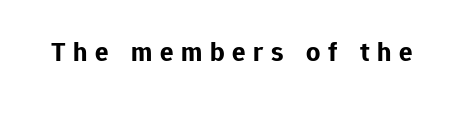
Q: Is the text bold? A: Yes.
Q: Is the text italic (slanted)? A: No, it is upright.
Q: Is the typeface a serif or a sans-serif typeface? A: Sans-serif.
Q: Is the text underlined? A: No.
Q: Is the spacing between letters normal or unusually wide? A: Unusually wide.
Q: Width (condensed, normal, or wide)? A: Normal.
Q: Stroke contrast? A: Low.
Q: x-height? A: Medium.
Q: Monospaced? A: No.
